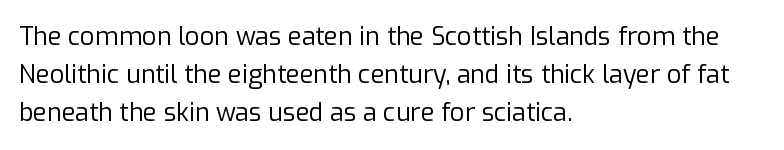
Q: Is the text bold? A: No.
Q: Is the text italic (slanted)? A: No, it is upright.
Q: Is the text underlined? A: No.
Q: How is the paragraph aligned? A: Left-aligned.
Q: Is the spacing between letters normal or unusually wide? A: Normal.
Q: Is the spacing between lines tight, normal or loose? A: Normal.
